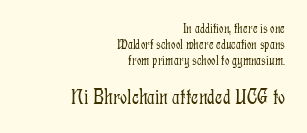
Q: Is the text bold? A: No.
Q: Is the text italic (slanted)? A: No, it is upright.
Q: Is the text underlined? A: No.
Q: How is the paragraph aligned? A: Right-aligned.
Q: Is the spacing between letters normal or unusually wide? A: Normal.
Q: Is the spacing between lines tight, normal or loose? A: Tight.
Q: Which block of text is set in a larger size, the first (top) or the second (bottom)? A: The second (bottom) one.
